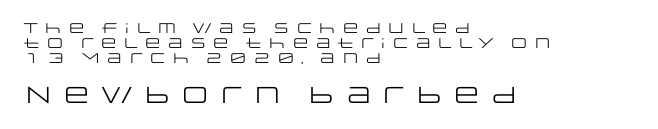
The specimen reads as upright at a glance. Caption: face not bold, strokes unweighted. The typesetter chose a ragged-right arrangement here. The designer gave the closing block more size than the opening block. The strip under each line holds only bare page.
